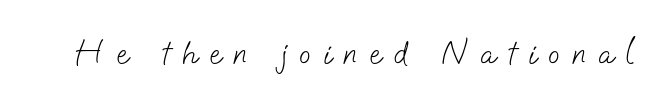
Q: Is the text bold? A: No.
Q: Is the typeface a serif or a sans-serif typeface? A: Sans-serif.
Q: Is the text underlined? A: No.
Q: Is the spacing between letters normal or unusually wide? A: Unusually wide.
Q: Width (condensed, normal, or wide)? A: Normal.
Q: Stroke contrast? A: Low.
Q: x-height? A: Small.
Q: Monospaced? A: No.
